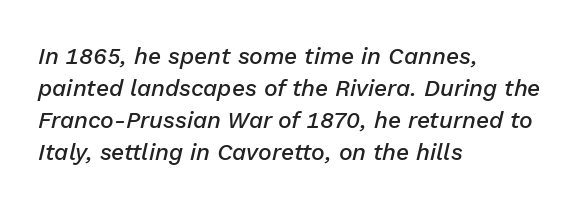
The image shows 23 px text type, italic (leaning right); set left-aligned, normal line spacing (1.39x), normal letter spacing, not underlined.
